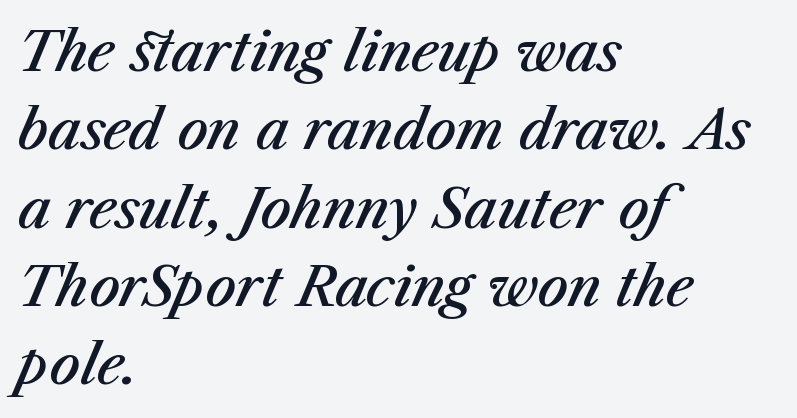
Characters follow at the spacing the type designer built in. The lettering tilts uniformly, giving the passage an italic look. The strokes are fattened partway — semibold, not bold. The zone under the glyphs is completely vacant.
